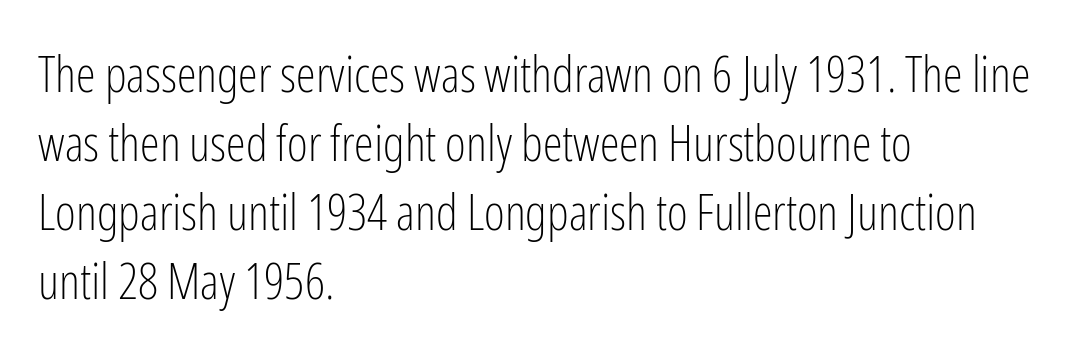
The image shows 50 px light, condensed sans-serif type, upright; set left-aligned, normal line spacing (1.38x), normal letter spacing, not underlined; low stroke contrast and a medium x-height.
